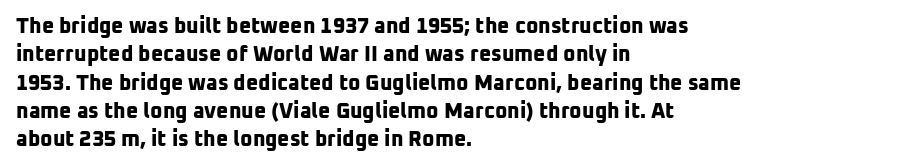
Q: Is the text bold? A: Yes.
Q: Is the text underlined? A: No.
Q: How is the paragraph aligned? A: Left-aligned.
Q: Is the spacing between letters normal or unusually wide? A: Normal.
Q: Is the spacing between lines tight, normal or loose? A: Normal.
